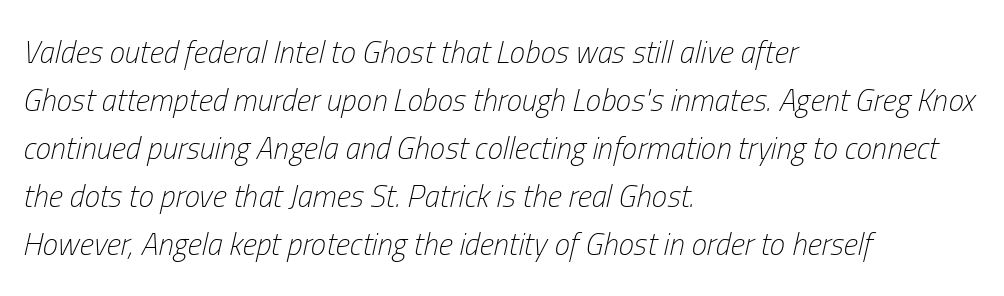
Q: Is the text bold? A: No.
Q: Is the text italic (slanted)? A: Yes, it leans right by about 13 degrees.
Q: Is the text underlined? A: No.
Q: How is the paragraph aligned? A: Left-aligned.
Q: Is the spacing between letters normal or unusually wide? A: Normal.
Q: Is the spacing between lines tight, normal or loose? A: Normal.
Q: Width (condensed, normal, or wide)? A: Condensed.
Q: Stroke contrast? A: Low.
Q: x-height? A: Medium.
Q: Monospaced? A: No.
